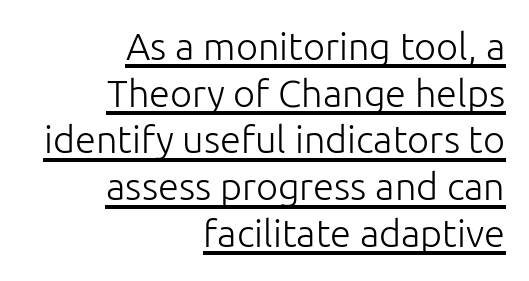
{"serif": "no", "italic": "no", "bold": "no", "weight": "light", "width": "normal", "stroke_contrast": "low", "x_height": "medium", "monospaced": "no", "underline": "yes", "align": "right", "line_spacing_ratio": 1.23, "letter_spacing": "normal", "letter_spacing_em": 0.0, "glyph_px": 38}
